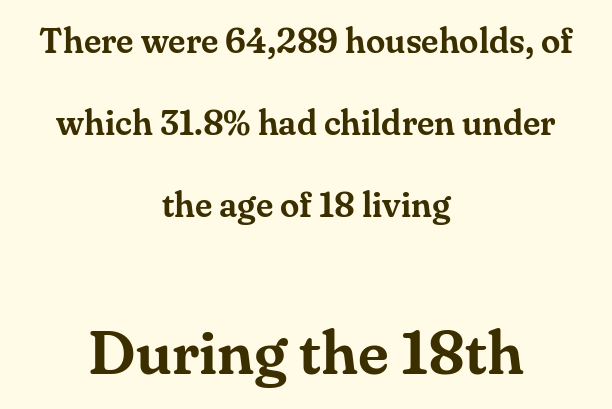
The image shows 62 px serif type, upright; set centered, loose line spacing (2.34x), normal letter spacing, not underlined; the second (bottom) block is 1.77x larger; medium stroke contrast and a small x-height.
